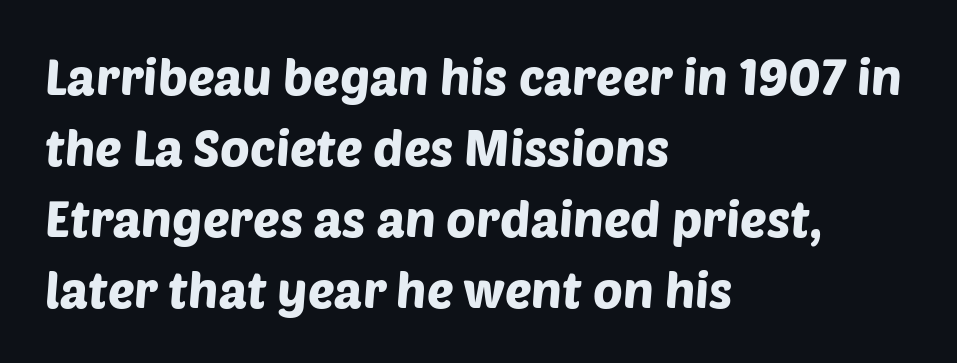
The image shows 50 px sans-serif type; set left-aligned, normal line spacing (1.42x), normal letter spacing, not underlined; low stroke contrast and a large x-height.
